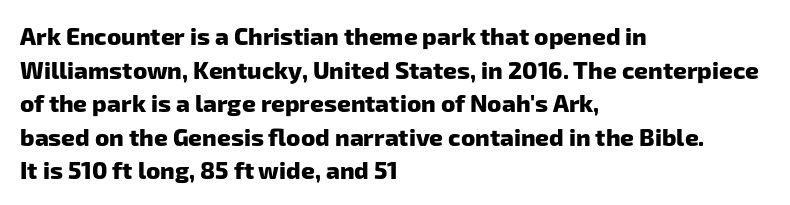
Q: Is the text bold? A: Yes.
Q: Is the text underlined? A: No.
Q: How is the paragraph aligned? A: Left-aligned.
Q: Is the spacing between letters normal or unusually wide? A: Normal.
Q: Is the spacing between lines tight, normal or loose? A: Normal.
